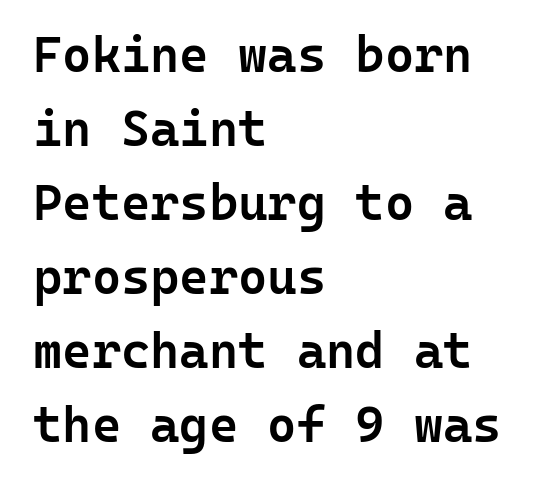
Q: Is the text bold? A: Semi-bold.
Q: Is the text italic (slanted)? A: No, it is upright.
Q: Is the typeface a serif or a sans-serif typeface? A: Sans-serif.
Q: Is the text underlined? A: No.
Q: How is the paragraph aligned? A: Left-aligned.
Q: Is the spacing between letters normal or unusually wide? A: Normal.
Q: Is the spacing between lines tight, normal or loose? A: Normal.
Q: Width (condensed, normal, or wide)? A: Normal.
Q: Stroke contrast? A: Low.
Q: x-height? A: Medium.
Q: Monospaced? A: Yes.
